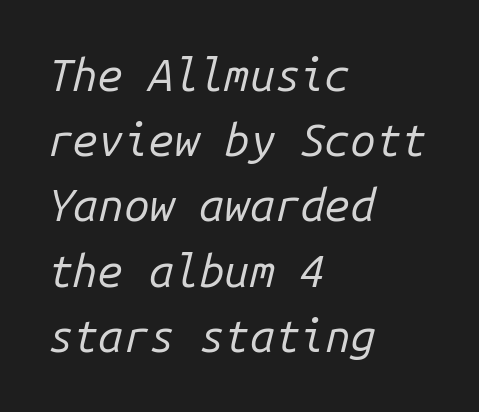
Q: Is the text bold? A: No.
Q: Is the text italic (slanted)? A: Yes, it leans right by about 14 degrees.
Q: Is the text underlined? A: No.
Q: How is the paragraph aligned? A: Left-aligned.
Q: Is the spacing between letters normal or unusually wide? A: Normal.
Q: Is the spacing between lines tight, normal or loose? A: Normal.
Q: Width (condensed, normal, or wide)? A: Normal.
Q: Stroke contrast? A: Low.
Q: x-height? A: Medium.
Q: Monospaced? A: Yes.
